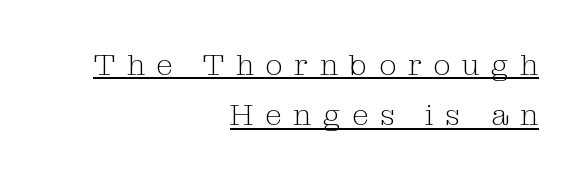
Q: Is the text bold? A: No.
Q: Is the text italic (slanted)? A: No, it is upright.
Q: Is the typeface a serif or a sans-serif typeface? A: Serif.
Q: Is the text underlined? A: Yes.
Q: How is the paragraph aligned? A: Right-aligned.
Q: Is the spacing between letters normal or unusually wide? A: Unusually wide.
Q: Is the spacing between lines tight, normal or loose? A: Normal.
Q: Width (condensed, normal, or wide)? A: Normal.
Q: Stroke contrast? A: Medium.
Q: x-height? A: Medium.
Q: Monospaced? A: No.
